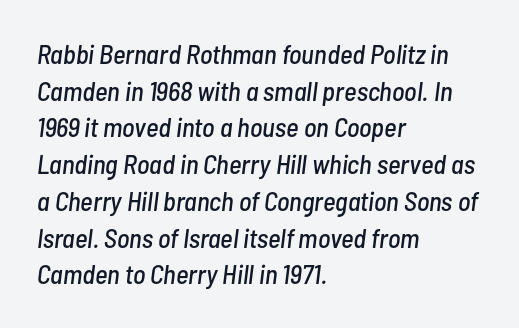
Q: Is the text italic (slanted)? A: Yes, it leans right by about 7 degrees.
Q: Is the text underlined? A: No.
Q: How is the paragraph aligned? A: Left-aligned.
Q: Is the spacing between letters normal or unusually wide? A: Normal.
Q: Is the spacing between lines tight, normal or loose? A: Normal.
